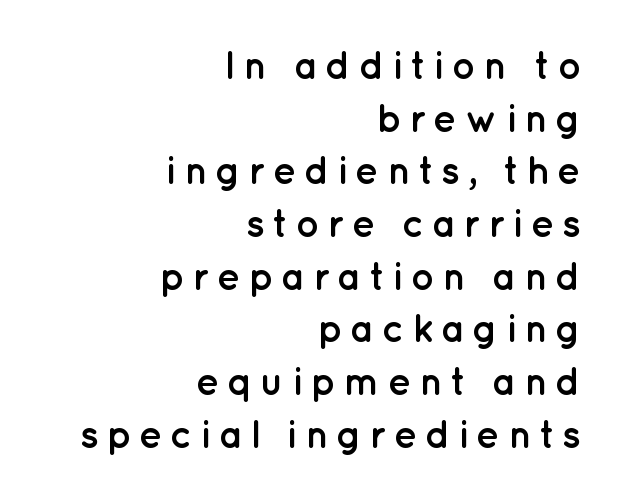
The image shows 39 px semibold sans-serif type, upright; set right-aligned, normal line spacing (1.35x), not underlined; low stroke contrast and a medium x-height.
